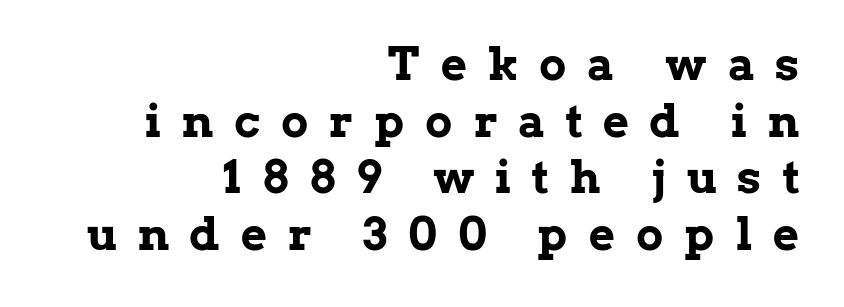
{"serif": "yes", "italic": "no", "bold": "yes", "weight": "bold", "width": "normal", "stroke_contrast": "low", "x_height": "medium", "monospaced": "no", "underline": "no", "align": "right", "line_spacing": "normal", "line_spacing_ratio": 1.26, "letter_spacing": "wide", "letter_spacing_em": 0.47, "glyph_px": 45}
